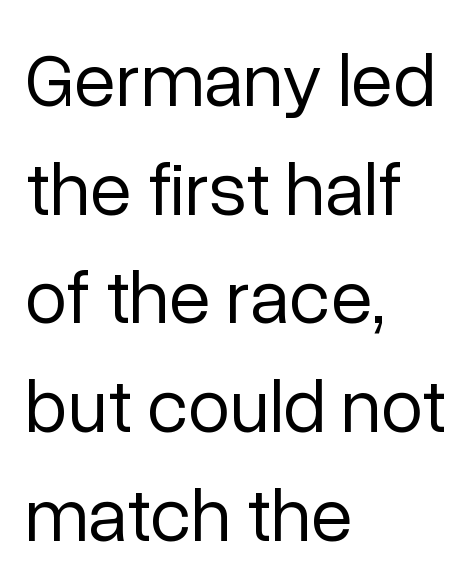
{"serif": "no", "italic": "no", "bold": "no", "weight": "regular", "width": "normal", "stroke_contrast": "low", "x_height": "medium", "monospaced": "no", "underline": "no", "align": "left", "line_spacing": "normal", "line_spacing_ratio": 1.43, "letter_spacing": "normal", "letter_spacing_em": 0.0, "glyph_px": 76}
